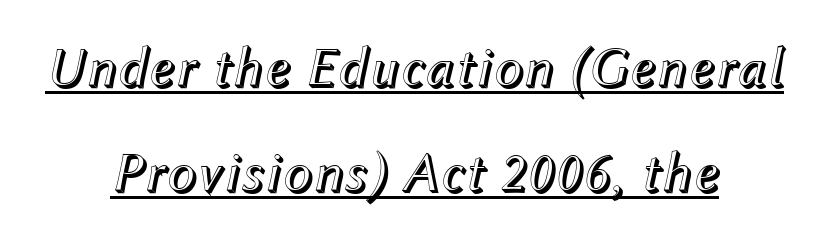
{"italic": "yes", "lean": "right", "slant_degrees": 12, "width": "normal", "x_height": "medium", "monospaced": "no", "underline": "yes", "align": "center", "line_spacing_ratio": 1.88, "letter_spacing": "normal", "letter_spacing_em": 0.0, "glyph_px": 56}
